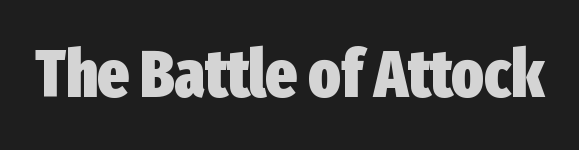
Tall strokes in this sample are plumb rather than angled. Underline: absent. A dark, heavy texture on the line: the type is bold. Proportional: the letters do not fall into vertical columns. The horizontal fit of the characters is conventional and even.
